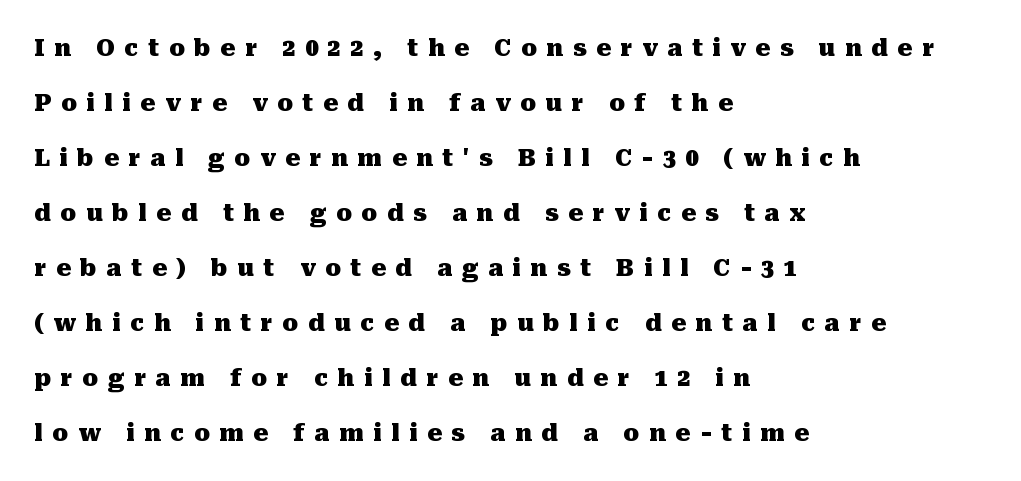
The image shows 23 px bold type, upright; set left-aligned, loose line spacing (2.39x), unusually wide letter spacing (+0.42 em), not underlined.
